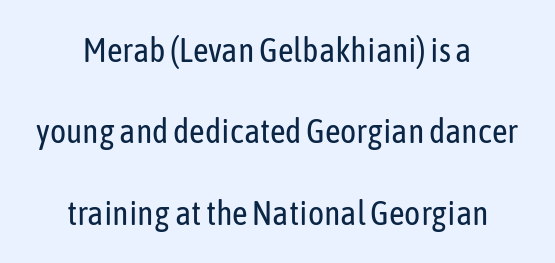
Q: Is the text bold? A: No.
Q: Is the text italic (slanted)? A: No, it is upright.
Q: Is the typeface a serif or a sans-serif typeface? A: Sans-serif.
Q: Is the text underlined? A: No.
Q: Is the spacing between letters normal or unusually wide? A: Normal.
Q: Is the spacing between lines tight, normal or loose? A: Loose.
Q: Width (condensed, normal, or wide)? A: Condensed.
Q: Stroke contrast? A: Low.
Q: x-height? A: Medium.
Q: Monospaced? A: No.
